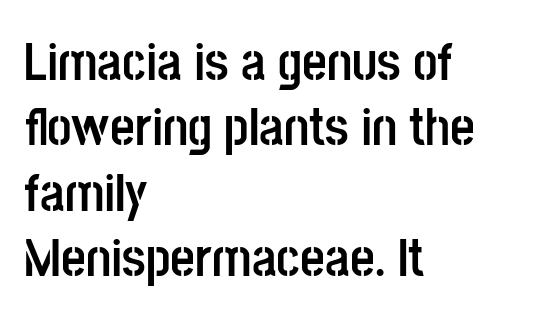
{"serif": "no", "italic": "no", "bold": "yes", "weight": "semibold", "width": "condensed", "stroke_contrast": "low", "x_height": "large", "monospaced": "no", "underline": "no", "align": "left", "line_spacing_ratio": 1.21, "letter_spacing": "normal", "letter_spacing_em": 0.0, "glyph_px": 54}
